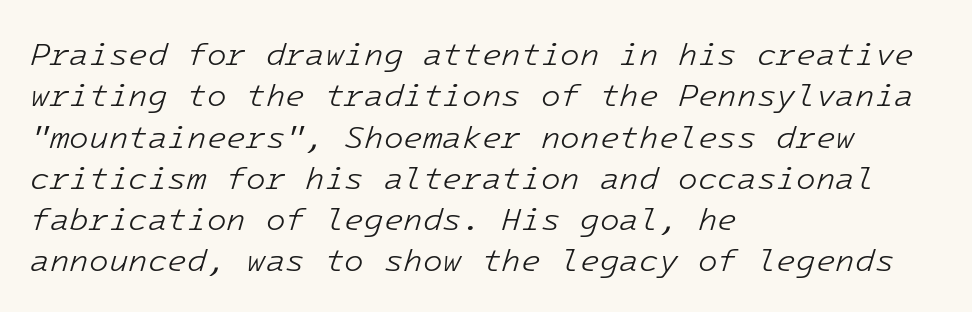
Q: Is the text bold? A: No.
Q: Is the text italic (slanted)? A: Yes, it leans right by about 16 degrees.
Q: Is the text underlined? A: No.
Q: How is the paragraph aligned? A: Left-aligned.
Q: Is the spacing between letters normal or unusually wide? A: Normal.
Q: Is the spacing between lines tight, normal or loose? A: Normal.
Q: Width (condensed, normal, or wide)? A: Normal.
Q: Stroke contrast? A: Low.
Q: x-height? A: Medium.
Q: Monospaced? A: Yes.
